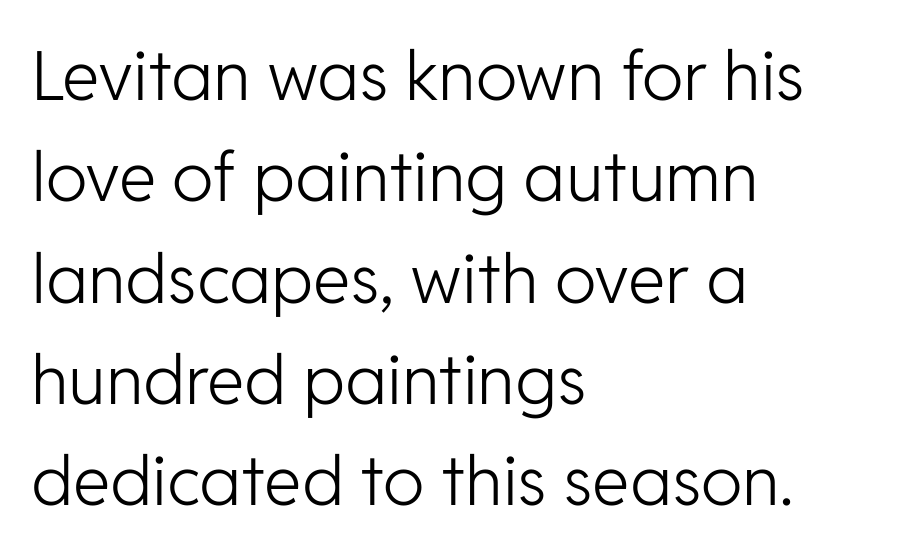
{"serif": "no", "italic": "no", "bold": "no", "weight": "light", "width": "normal", "stroke_contrast": "low", "x_height": "medium", "monospaced": "no", "underline": "no", "align": "left", "line_spacing": "normal", "line_spacing_ratio": 1.49, "letter_spacing": "normal", "letter_spacing_em": 0.0, "glyph_px": 68}
